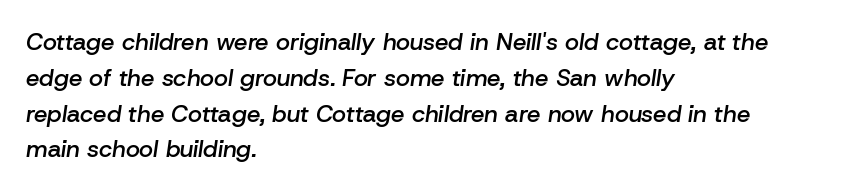
The image shows 24 px text type, italic (leaning right); set left-aligned, normal line spacing (1.49x), normal letter spacing, not underlined.
